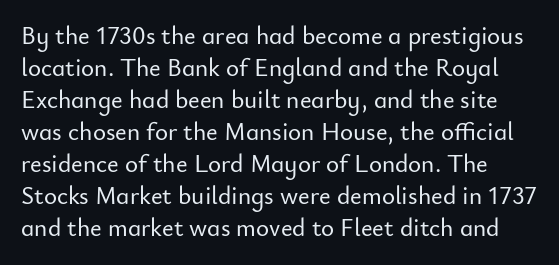
Between one letter and the next there's only the usual sliver of space. This sample uses an upright cut, with every glyph sitting square on the baseline. A clean baseline with only descenders dipping below it. The line-height multiplier appears to be the usual default.
